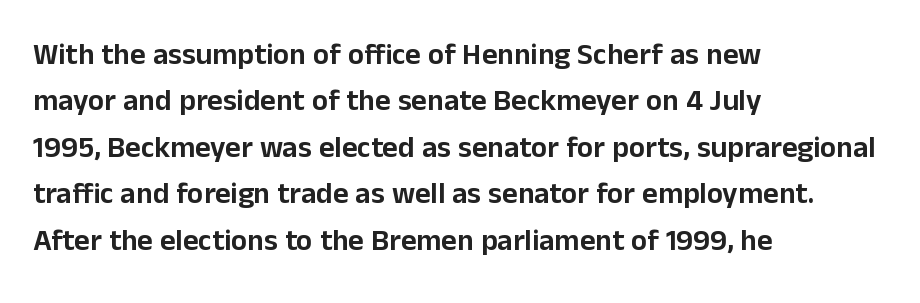
{"serif": "no", "italic": "no", "width": "normal", "stroke_contrast": "low", "x_height": "medium", "monospaced": "no", "underline": "no", "align": "left", "line_spacing": "normal", "line_spacing_ratio": 1.55, "letter_spacing": "normal", "letter_spacing_em": 0.0, "glyph_px": 30}
